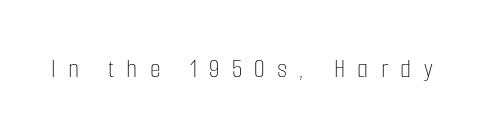
Q: Is the text bold? A: No.
Q: Is the text italic (slanted)? A: No, it is upright.
Q: Is the text underlined? A: No.
Q: Is the spacing between letters normal or unusually wide? A: Unusually wide.
Q: Width (condensed, normal, or wide)? A: Condensed.
Q: Stroke contrast? A: Low.
Q: x-height? A: Medium.
Q: Monospaced? A: No.
